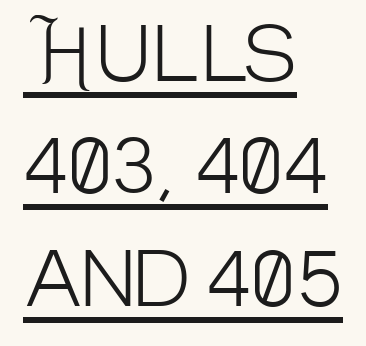
Q: Is the text bold? A: No.
Q: Is the text italic (slanted)? A: No, it is upright.
Q: Is the typeface a serif or a sans-serif typeface? A: Sans-serif.
Q: Is the text underlined? A: Yes.
Q: How is the paragraph aligned? A: Left-aligned.
Q: Is the spacing between letters normal or unusually wide? A: Normal.
Q: Is the spacing between lines tight, normal or loose? A: Normal.
Q: Width (condensed, normal, or wide)? A: Condensed.
Q: Stroke contrast? A: Low.
Q: x-height? A: Large.
Q: Monospaced? A: No.
